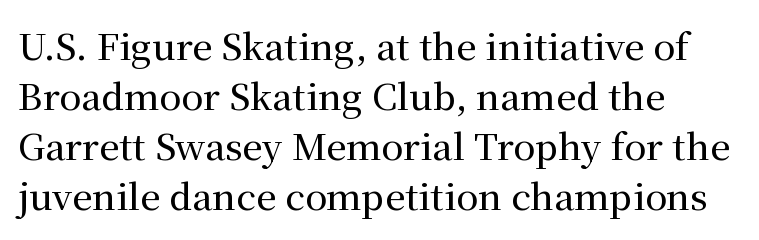
The image shows 36 px serif type, upright; set left-aligned, normal line spacing (1.39x), normal letter spacing, not underlined; medium stroke contrast and a medium x-height.
